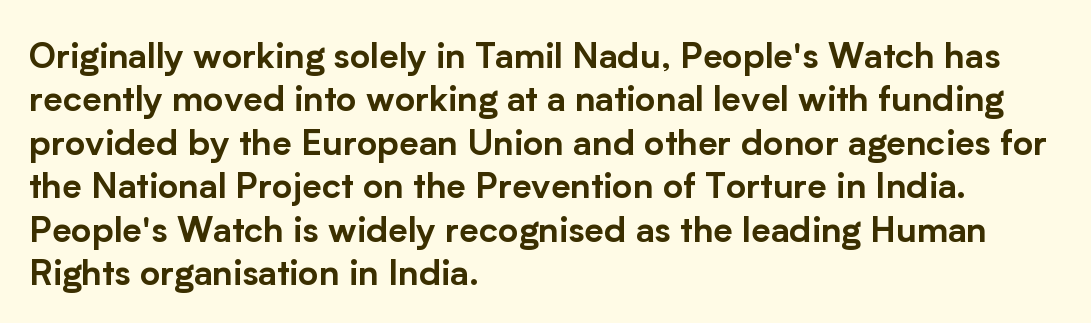
The image shows 35 px sans-serif type, upright; set left-aligned, line spacing 1.24x, normal letter spacing, not underlined; low stroke contrast and a medium x-height.
